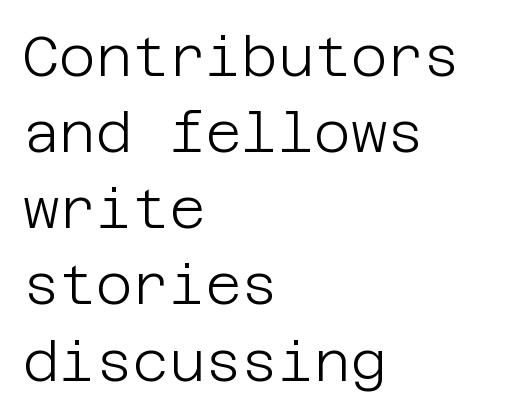
The image shows 56 px light sans-serif type, upright; set left-aligned, normal line spacing (1.36x), normal letter spacing, not underlined; low stroke contrast and a large x-height.
